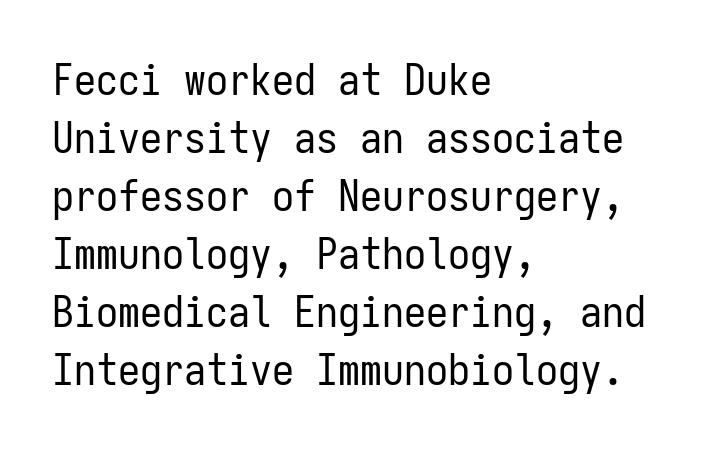
{"serif": "no", "italic": "no", "bold": "no", "weight": "regular", "width": "condensed", "stroke_contrast": "low", "x_height": "medium", "monospaced": "yes", "underline": "no", "align": "left", "line_spacing": "normal", "line_spacing_ratio": 1.32, "letter_spacing": "normal", "letter_spacing_em": 0.0, "glyph_px": 44}
